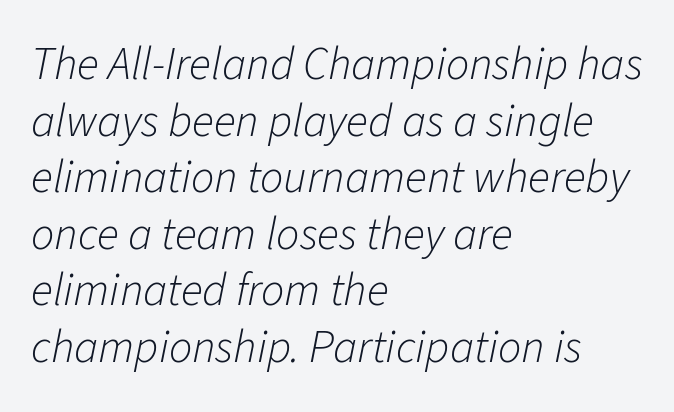
The image shows 46 px light type, italic (leaning right); set left-aligned, line spacing 1.23x, normal letter spacing, not underlined; low stroke contrast and a medium x-height.
